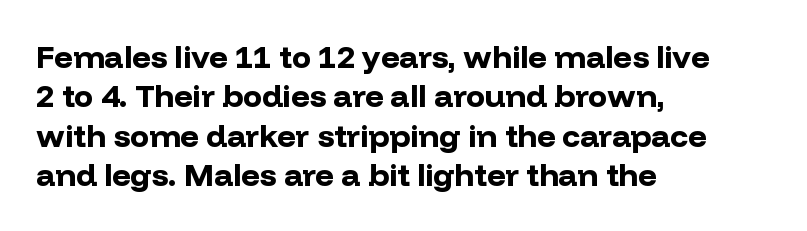
Q: Is the text bold? A: Yes.
Q: Is the text italic (slanted)? A: No, it is upright.
Q: Is the typeface a serif or a sans-serif typeface? A: Sans-serif.
Q: Is the text underlined? A: No.
Q: How is the paragraph aligned? A: Left-aligned.
Q: Is the spacing between letters normal or unusually wide? A: Normal.
Q: Width (condensed, normal, or wide)? A: Normal.
Q: Stroke contrast? A: Low.
Q: x-height? A: Medium.
Q: Monospaced? A: No.
